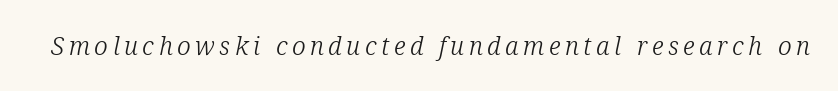
The image shows 25 px text type, italic (leaning right); set not underlined.
